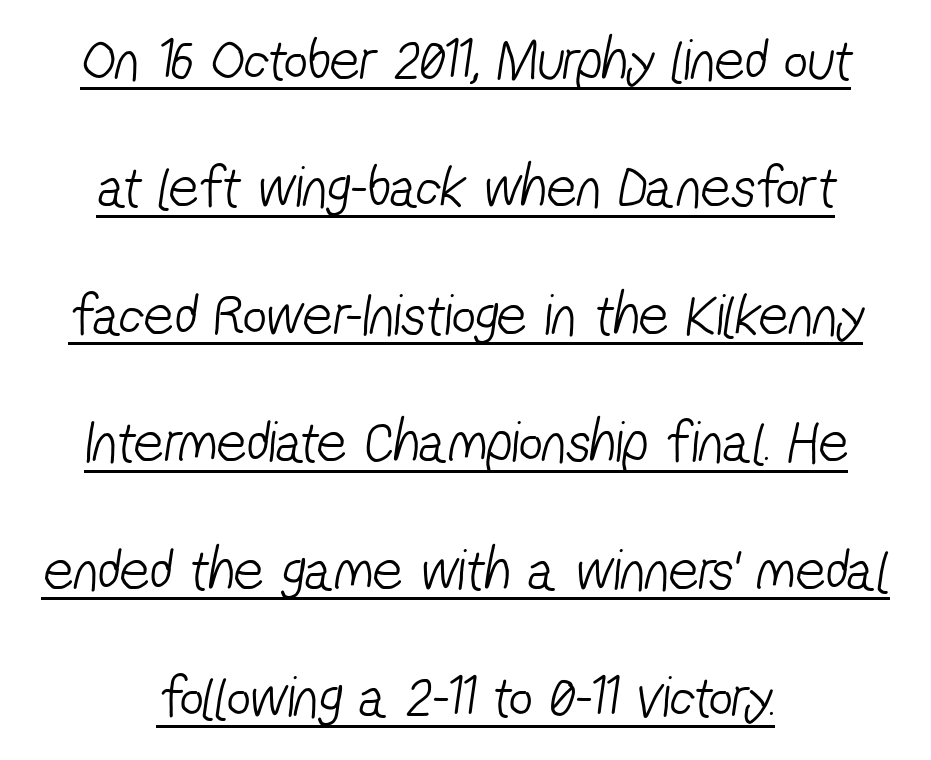
{"serif": "no", "bold": "no", "weight": "light", "width": "condensed", "stroke_contrast": "low", "x_height": "medium", "monospaced": "no", "underline": "yes", "align": "center", "line_spacing": "loose", "line_spacing_ratio": 2.16, "letter_spacing": "normal", "letter_spacing_em": 0.0, "glyph_px": 59}
